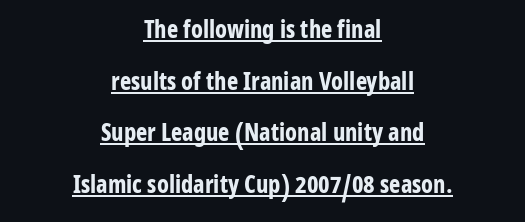
{"italic": "no", "bold": "yes", "underline": "yes", "align": "center", "line_spacing": "loose", "line_spacing_ratio": 2.15, "letter_spacing": "normal", "letter_spacing_em": 0.0, "glyph_px": 24}
